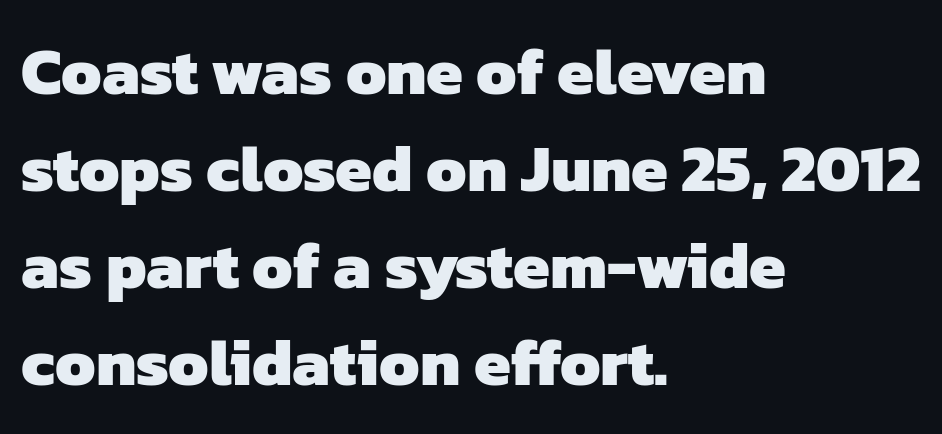
The image shows 66 px heavy sans-serif type; set left-aligned, normal line spacing (1.47x), normal letter spacing, not underlined; low stroke contrast and a medium x-height.
